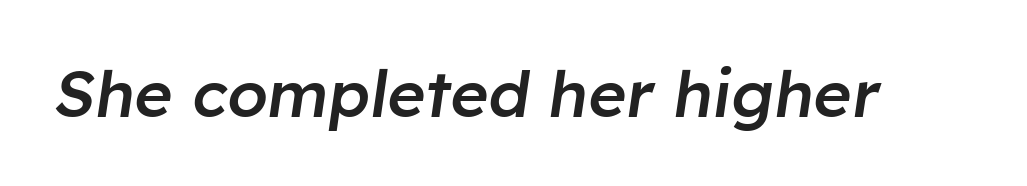
The image shows 65 px semibold type, italic (leaning right); set normal letter spacing, not underlined; low stroke contrast and a medium x-height.
